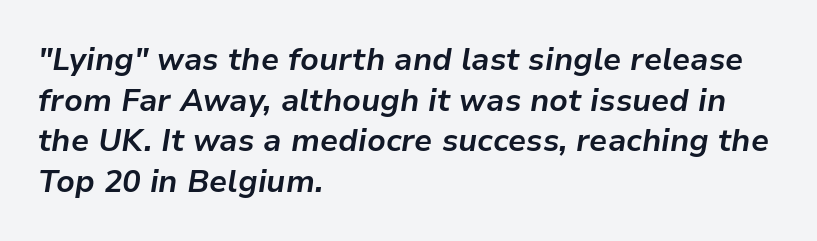
The rendering uses a bold face; every stroke is thick and dark. Layout note: lines flush left. The passage shown is not underscored anywhere. The glyphs look as if they've been sheared to an angle.
